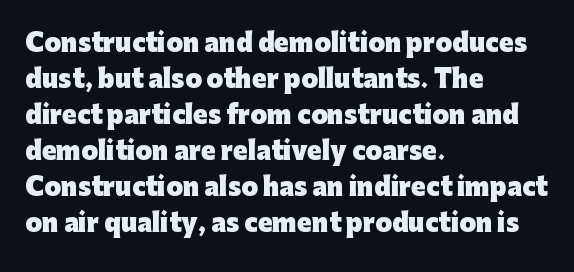
Q: Is the text bold? A: Yes.
Q: Is the text italic (slanted)? A: No, it is upright.
Q: Is the text underlined? A: No.
Q: How is the paragraph aligned? A: Left-aligned.
Q: Is the spacing between letters normal or unusually wide? A: Normal.
Q: Is the spacing between lines tight, normal or loose? A: Normal.
